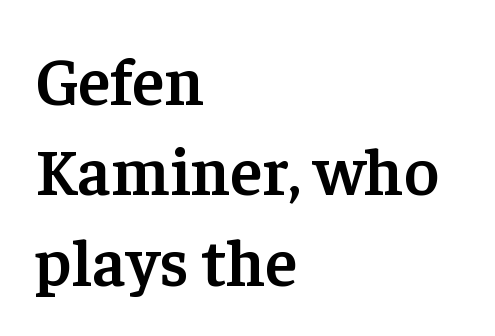
The image shows 67 px semibold serif type, upright; set left-aligned, normal line spacing (1.35x), normal letter spacing, not underlined; low stroke contrast and a medium x-height.
